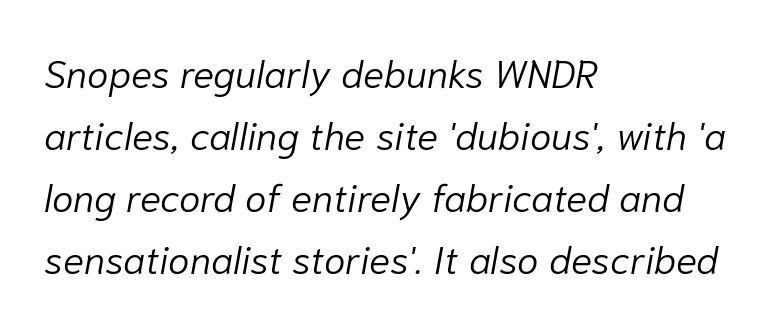
Q: Is the text bold? A: No.
Q: Is the text italic (slanted)? A: Yes, it leans right by about 10 degrees.
Q: Is the text underlined? A: No.
Q: How is the paragraph aligned? A: Left-aligned.
Q: Is the spacing between letters normal or unusually wide? A: Normal.
Q: Is the spacing between lines tight, normal or loose? A: Normal.
Q: Width (condensed, normal, or wide)? A: Normal.
Q: Stroke contrast? A: Low.
Q: x-height? A: Medium.
Q: Monospaced? A: No.
